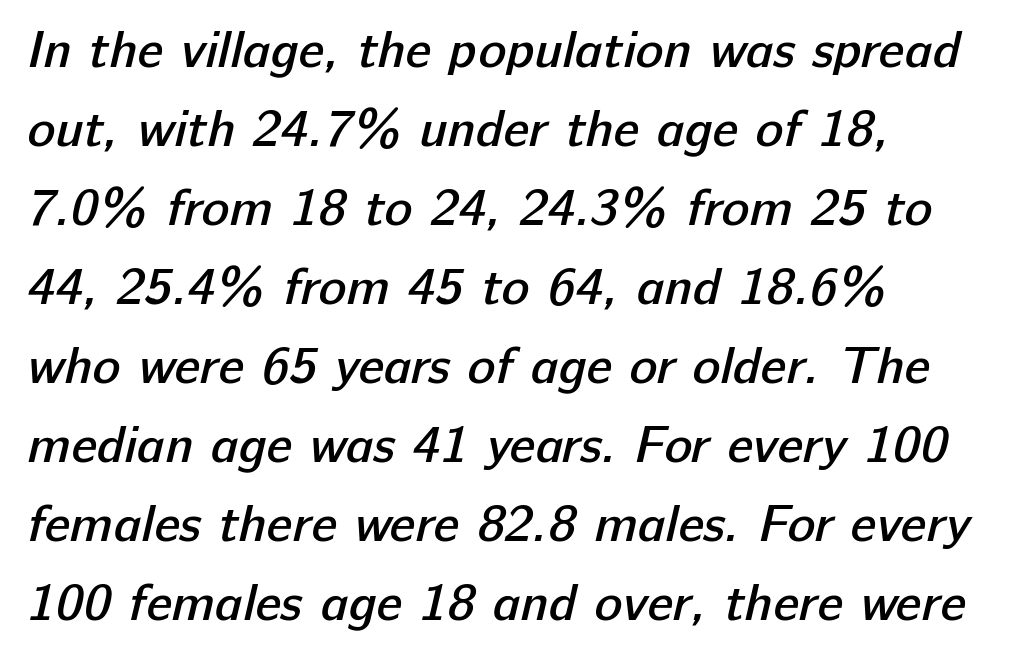
Short and long lines alike share a common starting point at left. Is this a fixed-width face? No — the glyphs have proportional, varying widths. Plain, unruled lines of type. Rows of type keep a routine distance in the vertical direction. The glyphs in this specimen are sans serif.
